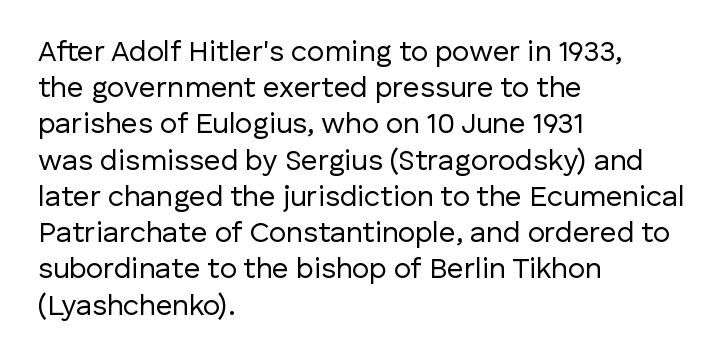
{"serif": "no", "italic": "no", "bold": "no", "weight": "regular", "width": "normal", "stroke_contrast": "low", "x_height": "medium", "monospaced": "no", "underline": "no", "align": "left", "line_spacing": "normal", "line_spacing_ratio": 1.25, "letter_spacing": "normal", "letter_spacing_em": 0.0, "glyph_px": 29}
